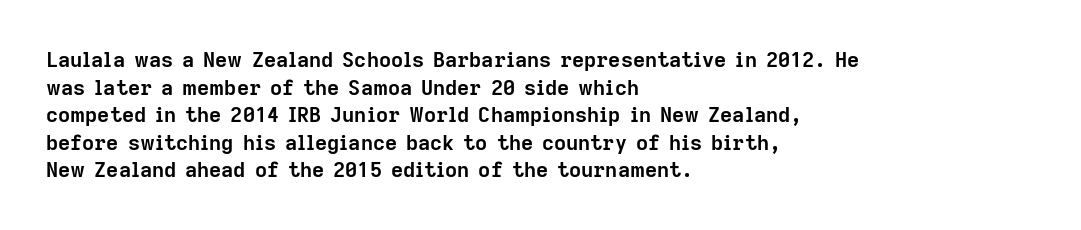
Q: Is the text bold? A: Yes.
Q: Is the text italic (slanted)? A: No, it is upright.
Q: Is the text underlined? A: No.
Q: How is the paragraph aligned? A: Left-aligned.
Q: Is the spacing between letters normal or unusually wide? A: Normal.
Q: Is the spacing between lines tight, normal or loose? A: Normal.
